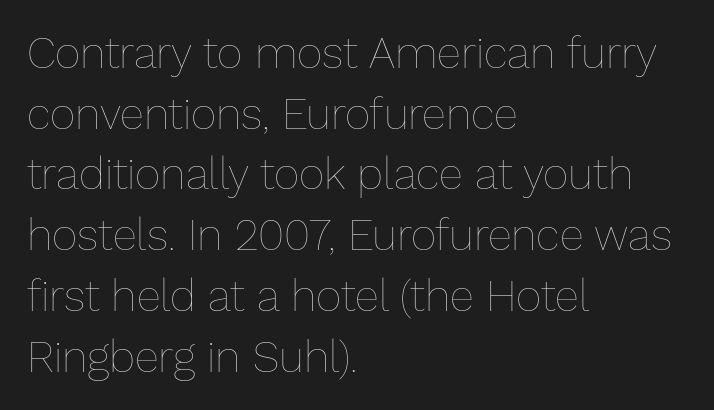
The image shows 44 px thin type, upright; set left-aligned, normal line spacing (1.38x), normal letter spacing, not underlined; low stroke contrast and a medium x-height.
